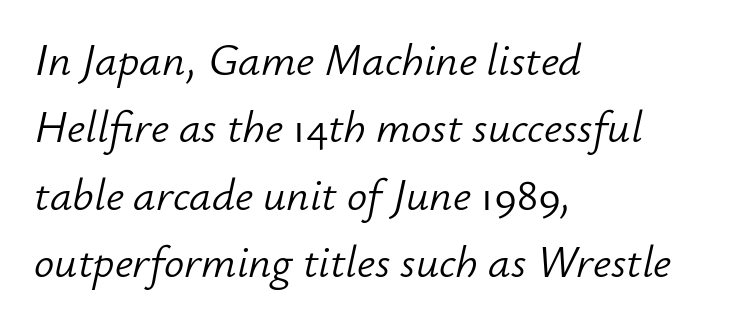
{"italic": "yes", "lean": "right", "slant_degrees": 12, "bold": "no", "weight": "light", "width": "normal", "stroke_contrast": "low", "x_height": "small", "monospaced": "no", "underline": "no", "align": "left", "line_spacing": "normal", "line_spacing_ratio": 1.5, "letter_spacing": "normal", "letter_spacing_em": 0.0, "glyph_px": 45}
